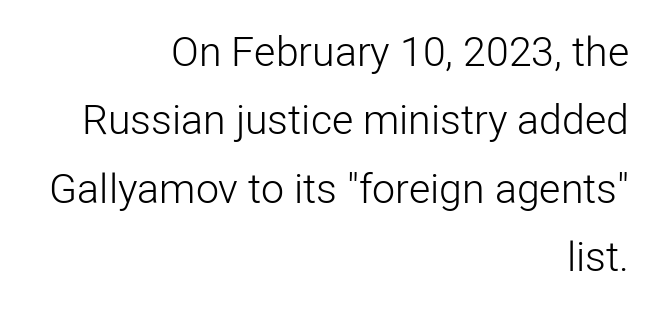
The image shows 41 px light sans-serif type, upright; set right-aligned, normal line spacing (1.67x), normal letter spacing, not underlined; low stroke contrast and a medium x-height.
